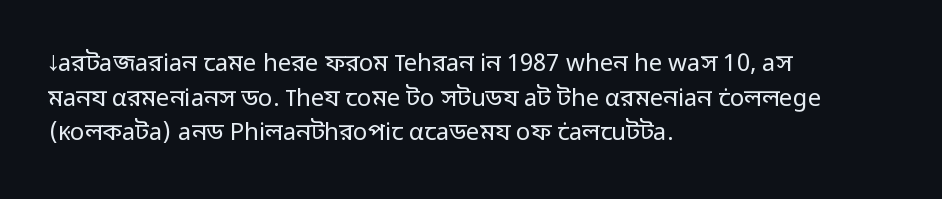
The image shows 24 px text type, upright; set left-aligned, normal line spacing (1.44x), normal letter spacing, not underlined.
